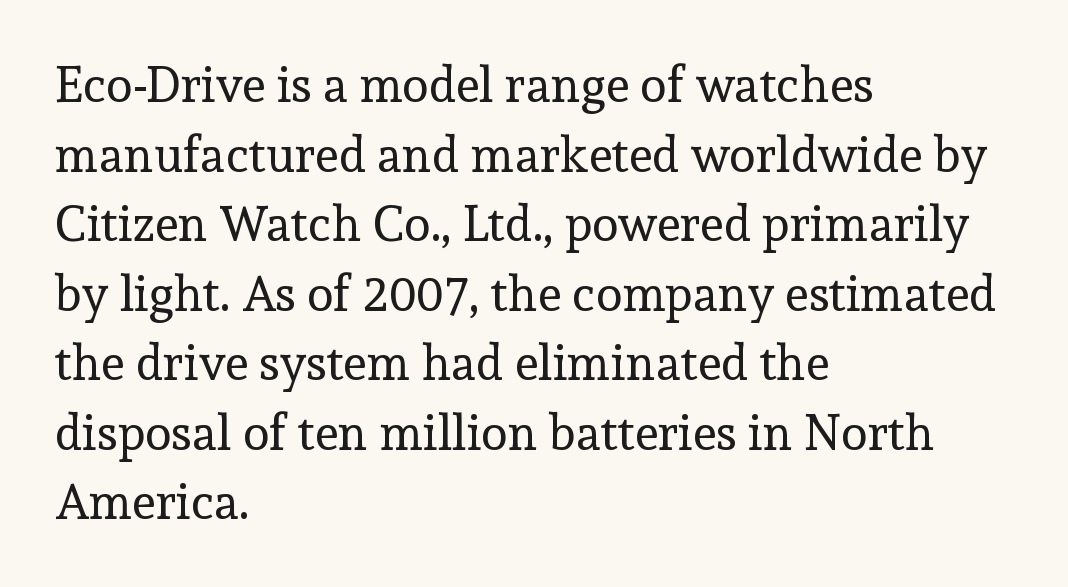
{"serif": "yes", "italic": "no", "bold": "no", "weight": "regular", "width": "normal", "x_height": "medium", "monospaced": "no", "underline": "no", "align": "left", "line_spacing": "normal", "line_spacing_ratio": 1.42, "letter_spacing": "normal", "letter_spacing_em": 0.0, "glyph_px": 49}
